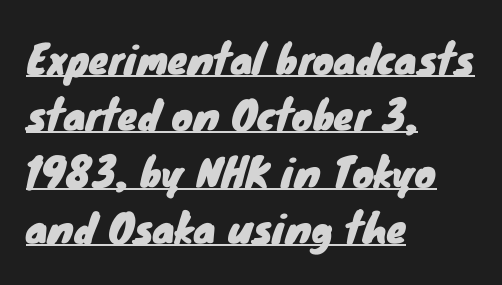
The image shows 40 px sans-serif type; set left-aligned, normal line spacing (1.41x), normal letter spacing, underlined; low stroke contrast and a small x-height.
